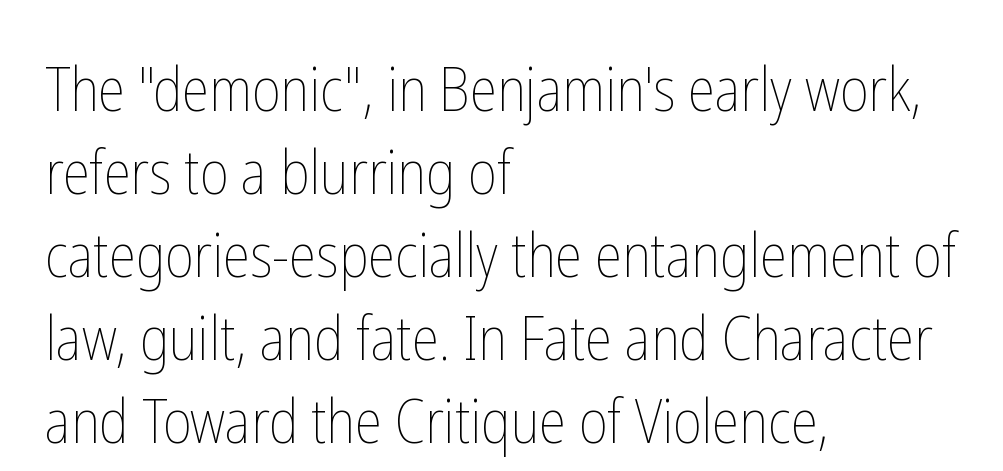
The image shows 61 px thin, condensed type, upright; set left-aligned, normal line spacing (1.36x), normal letter spacing, not underlined; low stroke contrast and a medium x-height.
